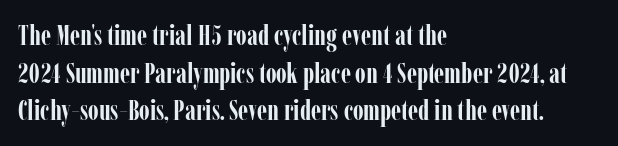
The glyphs have the mass of a bold cut. The line texture is even and compact thanks to regular tracking. These lines are rendered in a variable-pitch font. The lines sit at an ordinary, default distance from one another.
